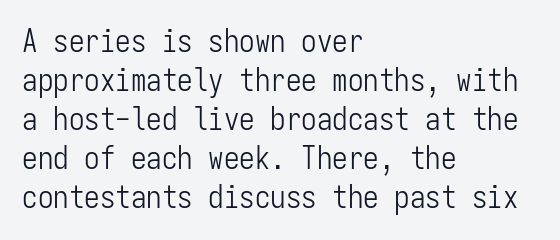
Q: Is the text bold? A: No.
Q: Is the text italic (slanted)? A: No, it is upright.
Q: Is the typeface a serif or a sans-serif typeface? A: Sans-serif.
Q: Is the text underlined? A: No.
Q: How is the paragraph aligned? A: Left-aligned.
Q: Is the spacing between letters normal or unusually wide? A: Normal.
Q: Is the spacing between lines tight, normal or loose? A: Normal.
Q: Width (condensed, normal, or wide)? A: Condensed.
Q: Stroke contrast? A: Low.
Q: x-height? A: Medium.
Q: Monospaced? A: Yes.
